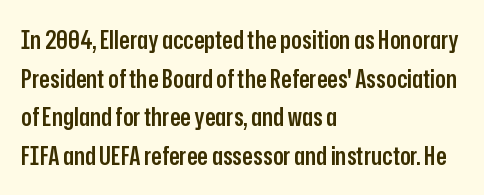
The image shows 25 px text type, upright; set left-aligned, normal line spacing (1.55x), normal letter spacing, not underlined.
